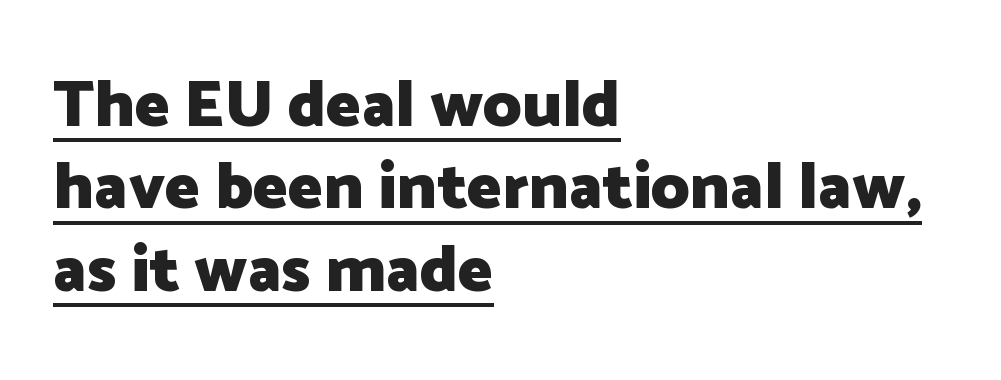
Q: Is the text bold? A: Yes.
Q: Is the text italic (slanted)? A: No, it is upright.
Q: Is the typeface a serif or a sans-serif typeface? A: Sans-serif.
Q: Is the text underlined? A: Yes.
Q: How is the paragraph aligned? A: Left-aligned.
Q: Is the spacing between letters normal or unusually wide? A: Normal.
Q: Is the spacing between lines tight, normal or loose? A: Normal.
Q: Width (condensed, normal, or wide)? A: Normal.
Q: Stroke contrast? A: Low.
Q: x-height? A: Medium.
Q: Monospaced? A: No.
